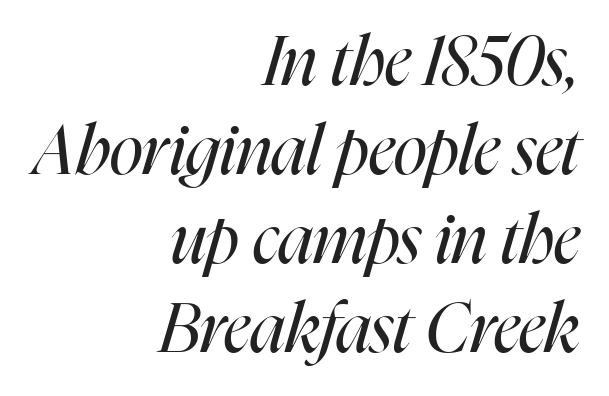
{"italic": "yes", "lean": "right", "slant_degrees": 16, "bold": "no", "weight": "regular", "width": "condensed", "stroke_contrast": "high", "x_height": "medium", "monospaced": "no", "underline": "no", "align": "right", "line_spacing": "normal", "line_spacing_ratio": 1.29, "letter_spacing": "normal", "letter_spacing_em": 0.0, "glyph_px": 69}
